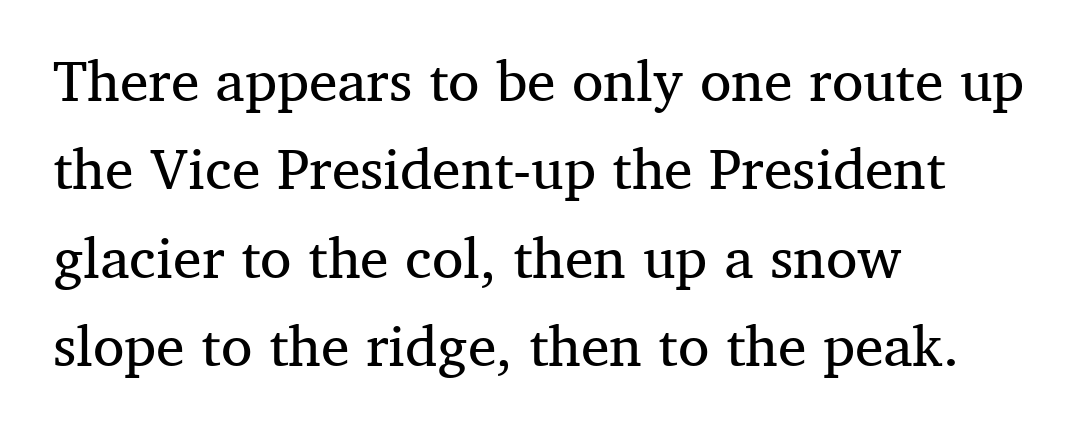
{"serif": "yes", "italic": "no", "bold": "no", "weight": "regular", "width": "normal", "stroke_contrast": "medium", "x_height": "medium", "monospaced": "no", "underline": "no", "align": "left", "line_spacing": "normal", "line_spacing_ratio": 1.55, "letter_spacing": "normal", "letter_spacing_em": 0.0, "glyph_px": 57}
